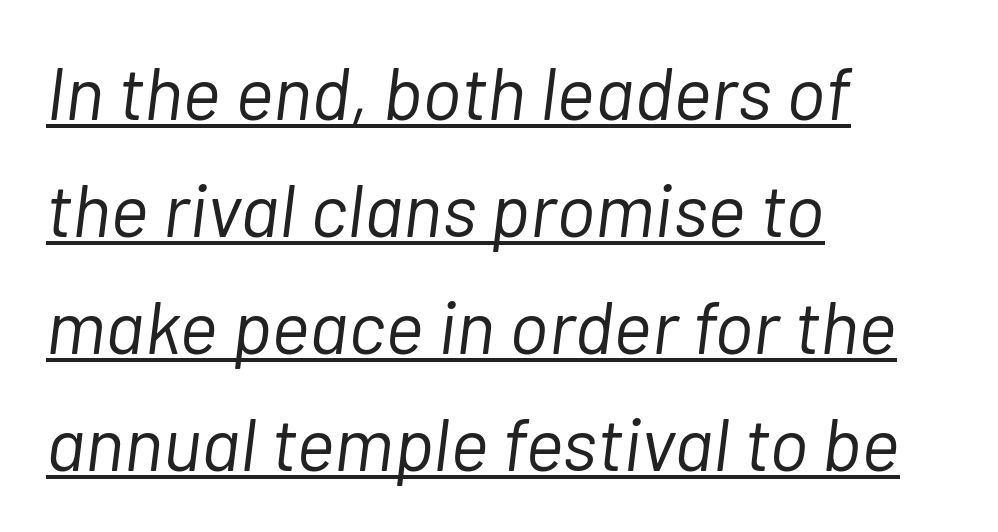
The image shows 74 px light type, italic (leaning right); set left-aligned, normal line spacing (1.58x), normal letter spacing, underlined; low stroke contrast and a medium x-height.
